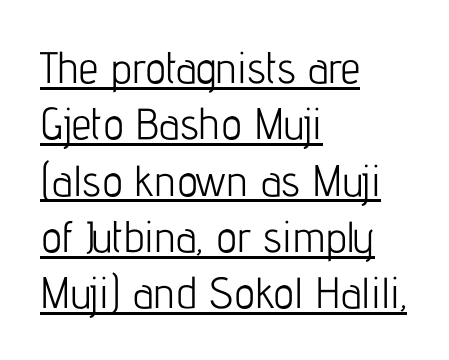
The typography opts for an upright posture over an oblique one. Do the characters align in a grid? No, the font is proportional. Nothing heavy about these letters — not bold at all. One glance says typical: line gaps are just what's usual.
